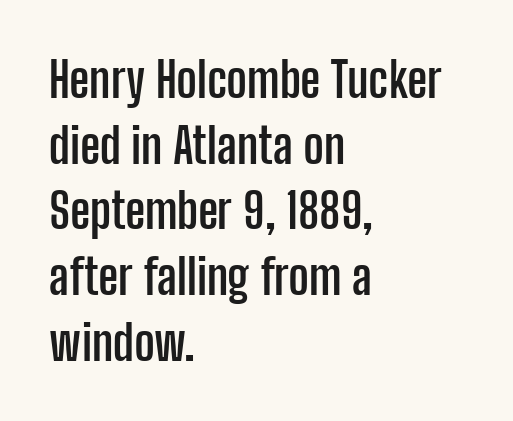
The image shows 49 px semibold, condensed sans-serif type, upright; set left-aligned, normal line spacing (1.34x), normal letter spacing, not underlined; low stroke contrast and a medium x-height.
